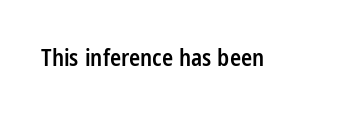
The image shows 23 px text type, upright; set normal letter spacing, not underlined.
